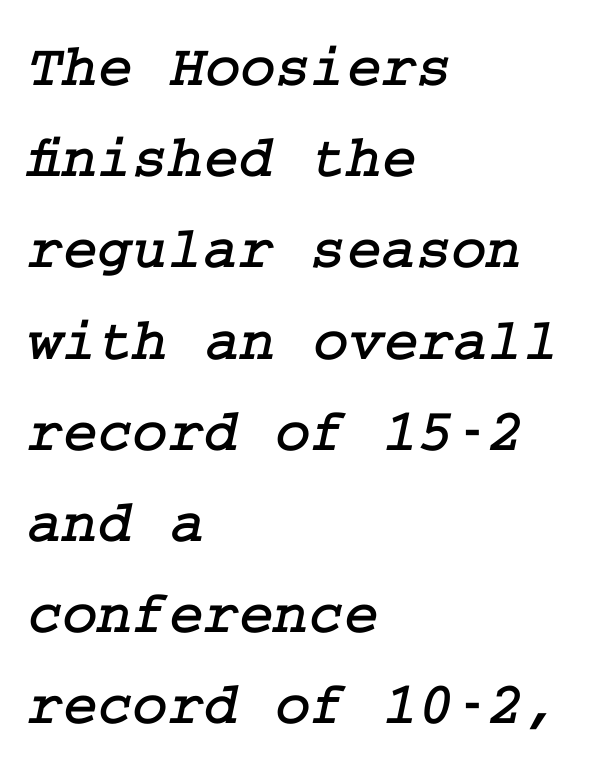
Q: Is the typeface a serif or a sans-serif typeface? A: Serif.
Q: Is the text underlined? A: No.
Q: How is the paragraph aligned? A: Left-aligned.
Q: Is the spacing between letters normal or unusually wide? A: Normal.
Q: Is the spacing between lines tight, normal or loose? A: Normal.
Q: Width (condensed, normal, or wide)? A: Normal.
Q: Stroke contrast? A: Low.
Q: x-height? A: Medium.
